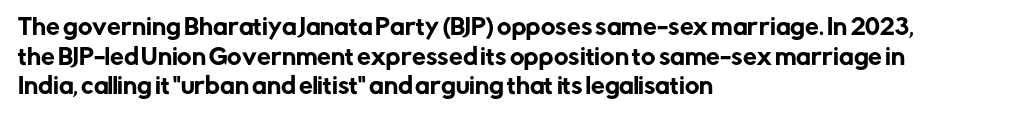
{"italic": "no", "underline": "no", "align": "left", "line_spacing": "normal", "line_spacing_ratio": 1.35, "letter_spacing": "normal", "letter_spacing_em": 0.0, "glyph_px": 22}
